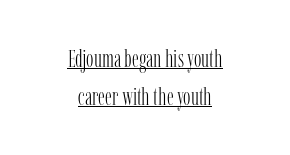
Q: Is the text bold? A: No.
Q: Is the text italic (slanted)? A: No, it is upright.
Q: Is the text underlined? A: Yes.
Q: How is the paragraph aligned? A: Centered.
Q: Is the spacing between letters normal or unusually wide? A: Normal.
Q: Is the spacing between lines tight, normal or loose? A: Normal.
